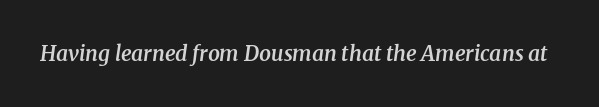
The image shows 21 px text type, italic (leaning right); set normal letter spacing, not underlined.
